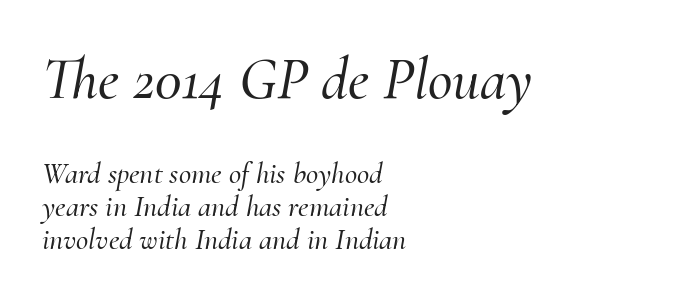
Q: Is the text italic (slanted)? A: Yes, it leans right by about 10 degrees.
Q: Is the typeface a serif or a sans-serif typeface? A: Serif.
Q: Is the text underlined? A: No.
Q: How is the paragraph aligned? A: Left-aligned.
Q: Is the spacing between letters normal or unusually wide? A: Normal.
Q: Is the spacing between lines tight, normal or loose? A: Tight.
Q: Which block of text is set in a larger size, the first (top) or the second (bottom)? A: The first (top) one.
Q: Width (condensed, normal, or wide)? A: Normal.
Q: Stroke contrast? A: Medium.
Q: x-height? A: Small.
Q: Monospaced? A: No.
